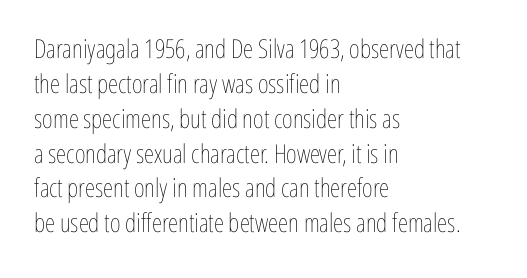
The image shows 26 px text type, upright; set left-aligned, normal line spacing (1.34x), normal letter spacing, not underlined.
